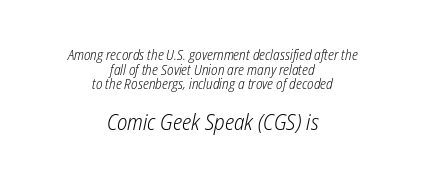
Q: Is the text bold? A: No.
Q: Is the text italic (slanted)? A: Yes, it leans right by about 12 degrees.
Q: Is the text underlined? A: No.
Q: How is the paragraph aligned? A: Centered.
Q: Is the spacing between letters normal or unusually wide? A: Normal.
Q: Is the spacing between lines tight, normal or loose? A: Tight.
Q: Which block of text is set in a larger size, the first (top) or the second (bottom)? A: The second (bottom) one.
